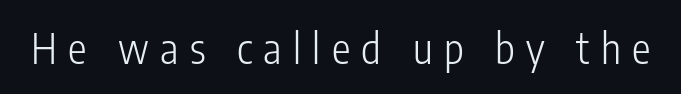
Q: Is the text bold? A: No.
Q: Is the text italic (slanted)? A: No, it is upright.
Q: Is the typeface a serif or a sans-serif typeface? A: Sans-serif.
Q: Is the text underlined? A: No.
Q: Is the spacing between letters normal or unusually wide? A: Unusually wide.
Q: Width (condensed, normal, or wide)? A: Condensed.
Q: Stroke contrast? A: Low.
Q: x-height? A: Medium.
Q: Monospaced? A: No.
